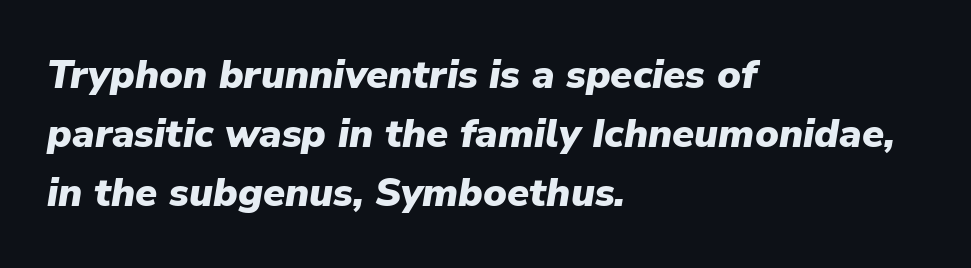
The image shows 40 px heavy type, italic (leaning right); set left-aligned, normal line spacing (1.47x), normal letter spacing, not underlined; low stroke contrast and a medium x-height.
